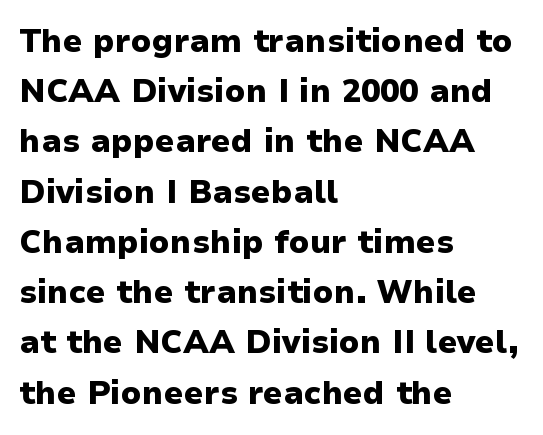
Does the type have serifs? No, each stem ends abruptly. The tracking reads as untouched default to a designer's eye. This sample is left-justified, so line endings fall wherever the words run out. These lines are rendered in a variable-pitch font. Students, observe: this is what conventionally led text looks like.
